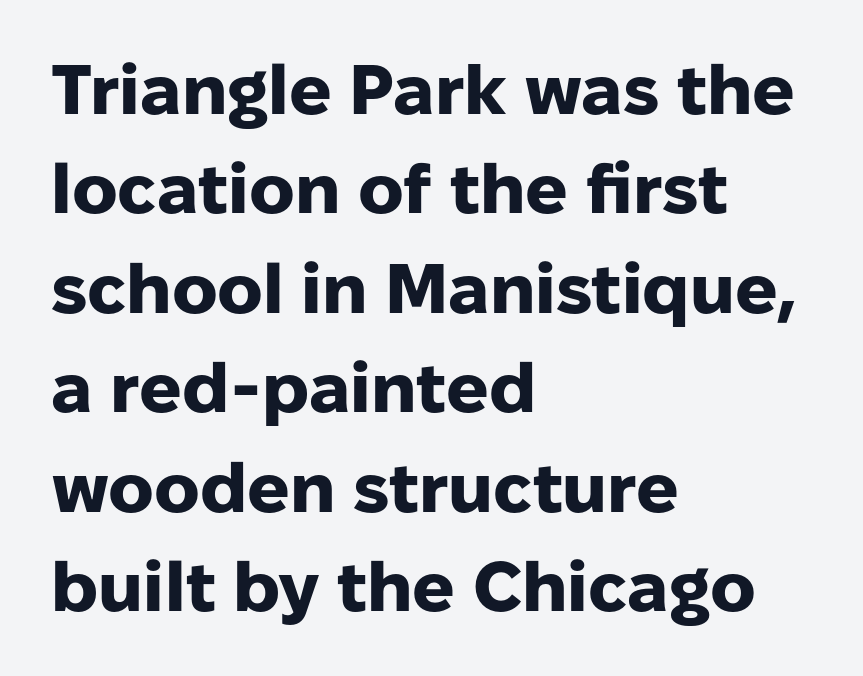
Q: Is the text bold? A: Yes.
Q: Is the text italic (slanted)? A: No, it is upright.
Q: Is the typeface a serif or a sans-serif typeface? A: Sans-serif.
Q: Is the text underlined? A: No.
Q: How is the paragraph aligned? A: Left-aligned.
Q: Is the spacing between letters normal or unusually wide? A: Normal.
Q: Is the spacing between lines tight, normal or loose? A: Normal.
Q: Width (condensed, normal, or wide)? A: Normal.
Q: Stroke contrast? A: Low.
Q: x-height? A: Medium.
Q: Monospaced? A: No.
